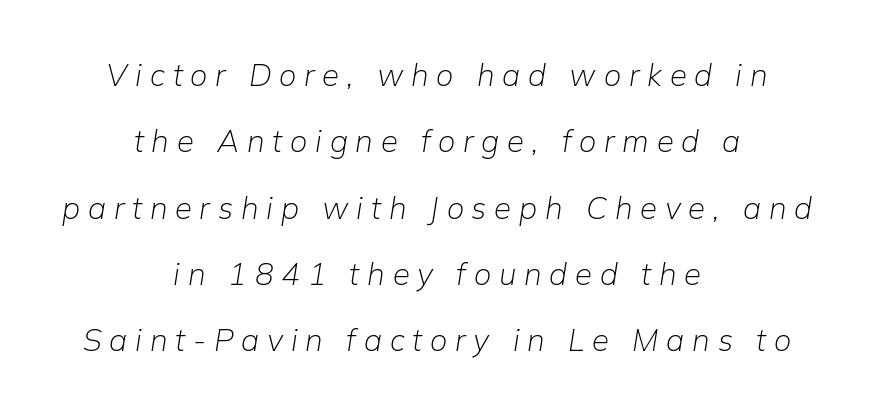
Honestly, the letter spacing is so wide it's the main thing you notice. Looks like regular typesetting: each glyph gets only the width it needs. If you drew a line through each stem, it would be angled. Is this a heavy cut? Hardly; it is regular or lighter. Line spacing here is loose.
